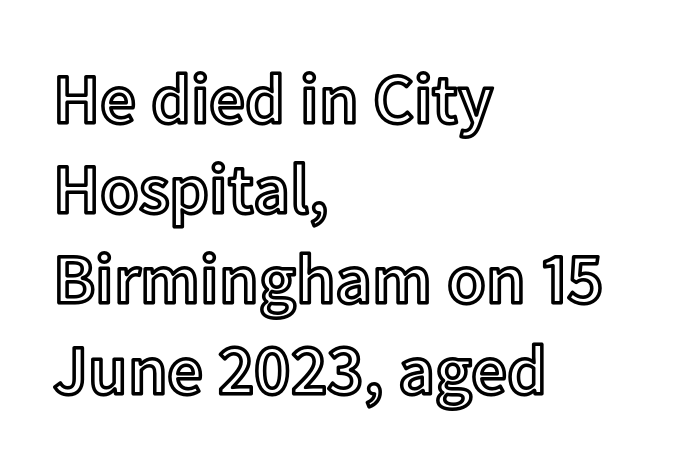
Q: Is the text italic (slanted)? A: No, it is upright.
Q: Is the text underlined? A: No.
Q: How is the paragraph aligned? A: Left-aligned.
Q: Is the spacing between letters normal or unusually wide? A: Normal.
Q: Is the spacing between lines tight, normal or loose? A: Normal.
Q: Width (condensed, normal, or wide)? A: Normal.
Q: x-height? A: Medium.
Q: Monospaced? A: No.
